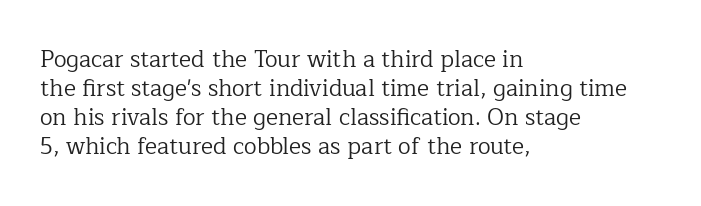
A typesetter would call this zero additional tracking. If you drew a line through each stem, it would be perfectly vertical. This block has exactly the height ordinary leading produces. Teacher's note: observe the even left margin — that is flush-left alignment. The area under the type is left untouched. This is not heavy type; no bold has been used.
